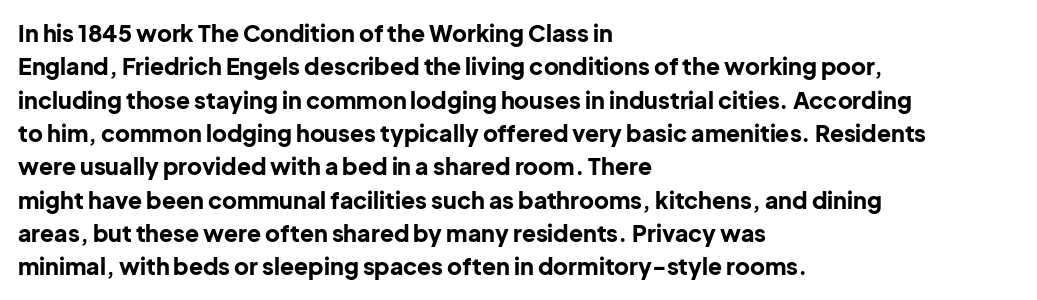
Q: Is the text bold? A: Yes.
Q: Is the text italic (slanted)? A: No, it is upright.
Q: Is the text underlined? A: No.
Q: How is the paragraph aligned? A: Left-aligned.
Q: Is the spacing between letters normal or unusually wide? A: Normal.
Q: Is the spacing between lines tight, normal or loose? A: Normal.
